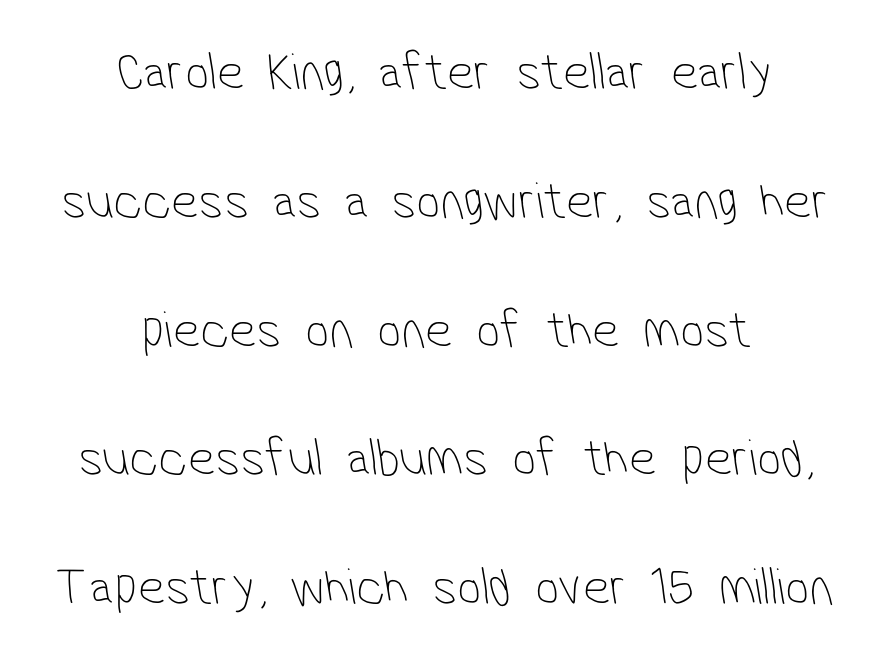
Looks like regular typesetting: each glyph gets only the width it needs. The tracking reads as untouched default to a designer's eye. A great deal of white space separates one row of letters from the next. The passage shown is not bold in any degree. The font family rendered here belongs to the sans-serif group. Where is the straight margin? There isn't one; the lines are centered.
